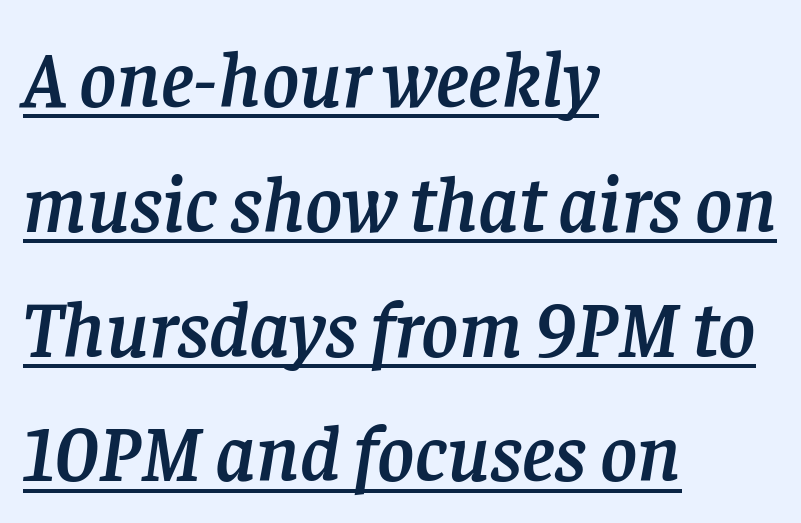
The image shows 80 px serif type, italic (leaning right); set left-aligned, normal line spacing (1.56x), normal letter spacing, underlined; low stroke contrast and a large x-height.
